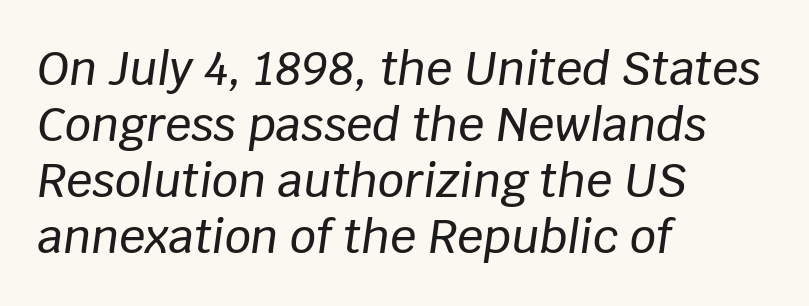
Q: Is the text italic (slanted)? A: Yes, it leans right by about 8 degrees.
Q: Is the text underlined? A: No.
Q: How is the paragraph aligned? A: Left-aligned.
Q: Is the spacing between letters normal or unusually wide? A: Normal.
Q: Width (condensed, normal, or wide)? A: Normal.
Q: Stroke contrast? A: Low.
Q: x-height? A: Large.
Q: Monospaced? A: No.
